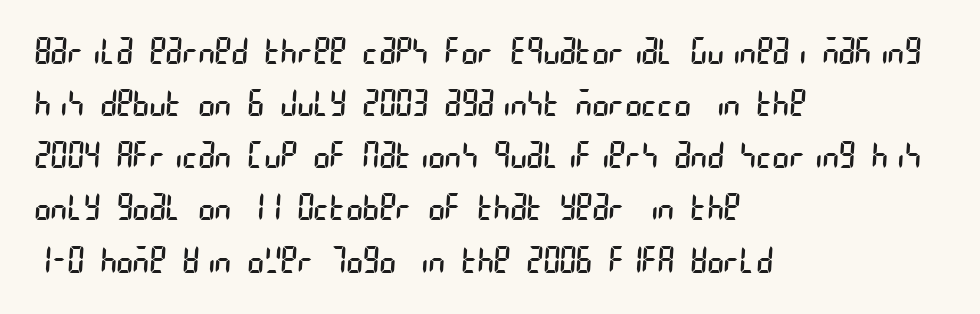
{"serif": "no", "bold": "no", "weight": "regular", "width": "condensed", "stroke_contrast": "low", "x_height": "large", "underline": "no", "align": "left", "line_spacing": "normal", "line_spacing_ratio": 1.49, "letter_spacing": "normal", "letter_spacing_em": 0.0, "glyph_px": 35}
